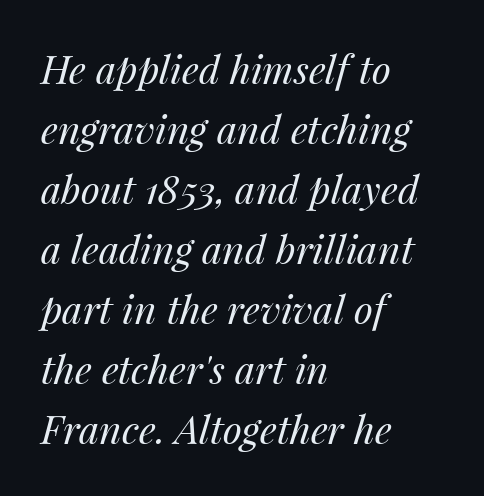
{"italic": "yes", "lean": "right", "slant_degrees": 14, "bold": "no", "weight": "regular", "width": "normal", "stroke_contrast": "medium", "x_height": "medium", "monospaced": "no", "underline": "no", "align": "left", "line_spacing": "normal", "line_spacing_ratio": 1.54, "letter_spacing": "normal", "letter_spacing_em": 0.0, "glyph_px": 39}
